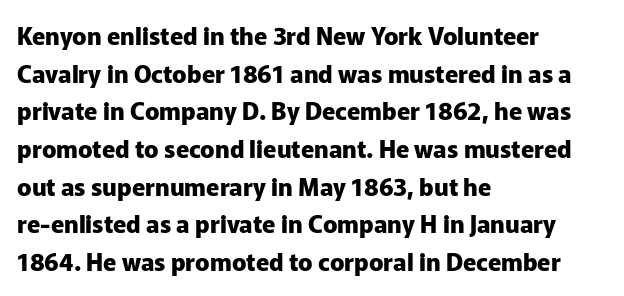
Q: Is the text bold? A: Yes.
Q: Is the text italic (slanted)? A: No, it is upright.
Q: Is the text underlined? A: No.
Q: How is the paragraph aligned? A: Left-aligned.
Q: Is the spacing between letters normal or unusually wide? A: Normal.
Q: Is the spacing between lines tight, normal or loose? A: Normal.
